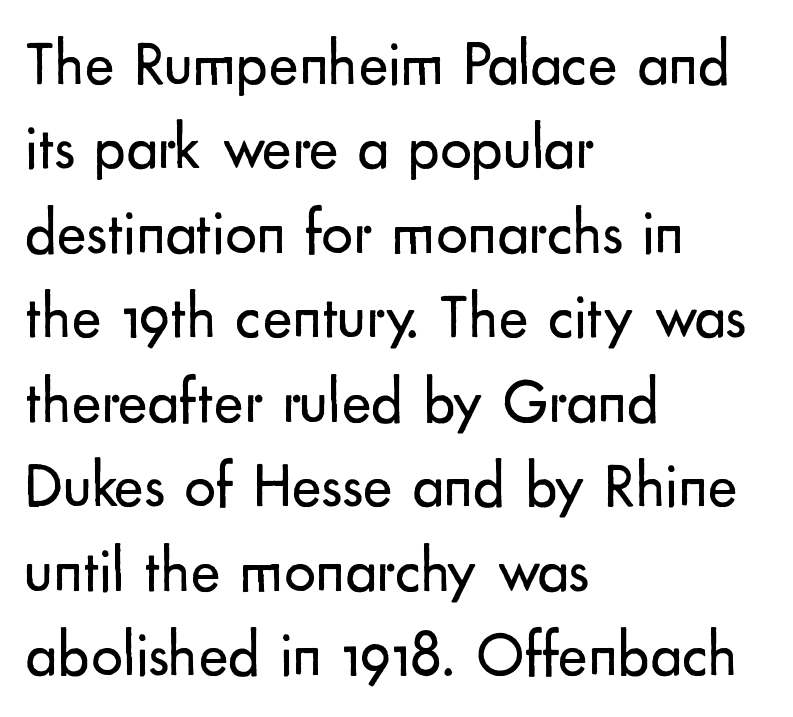
Q: Is the text bold? A: No.
Q: Is the text italic (slanted)? A: No, it is upright.
Q: Is the typeface a serif or a sans-serif typeface? A: Sans-serif.
Q: Is the text underlined? A: No.
Q: How is the paragraph aligned? A: Left-aligned.
Q: Is the spacing between letters normal or unusually wide? A: Normal.
Q: Is the spacing between lines tight, normal or loose? A: Normal.
Q: Width (condensed, normal, or wide)? A: Normal.
Q: Stroke contrast? A: Low.
Q: x-height? A: Small.
Q: Monospaced? A: No.
